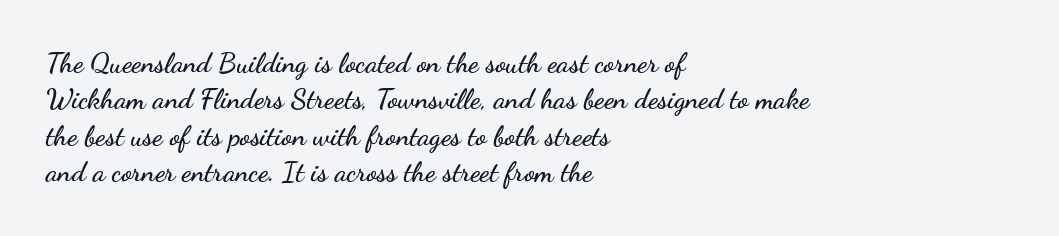
Q: Is the text italic (slanted)? A: Yes.
Q: Is the typeface a serif or a sans-serif typeface? A: Sans-serif.
Q: Is the text underlined? A: No.
Q: How is the paragraph aligned? A: Left-aligned.
Q: Is the spacing between letters normal or unusually wide? A: Normal.
Q: Is the spacing between lines tight, normal or loose? A: Normal.
Q: Width (condensed, normal, or wide)? A: Wide.
Q: Stroke contrast? A: Low.
Q: x-height? A: Small.
Q: Monospaced? A: No.
